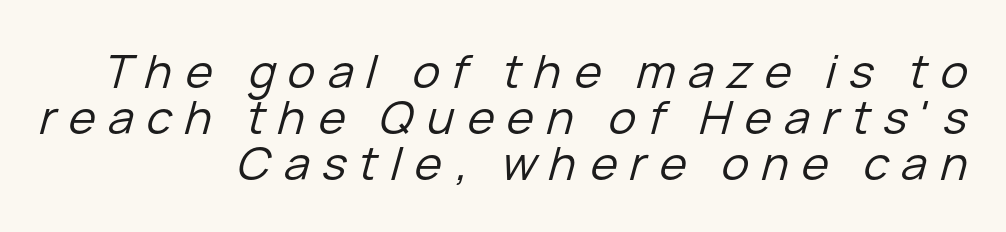
Q: Is the text bold? A: No.
Q: Is the text italic (slanted)? A: Yes, it leans right by about 15 degrees.
Q: Is the text underlined? A: No.
Q: How is the paragraph aligned? A: Right-aligned.
Q: Is the spacing between letters normal or unusually wide? A: Unusually wide.
Q: Is the spacing between lines tight, normal or loose? A: Tight.
Q: Width (condensed, normal, or wide)? A: Normal.
Q: Stroke contrast? A: Low.
Q: x-height? A: Medium.
Q: Monospaced? A: No.
